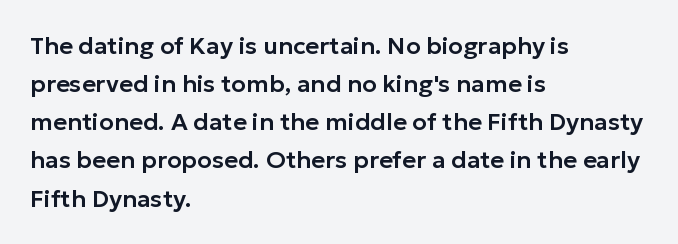
{"italic": "no", "underline": "no", "align": "left", "line_spacing": "normal", "line_spacing_ratio": 1.59, "letter_spacing": "normal", "letter_spacing_em": 0.0, "glyph_px": 24}
